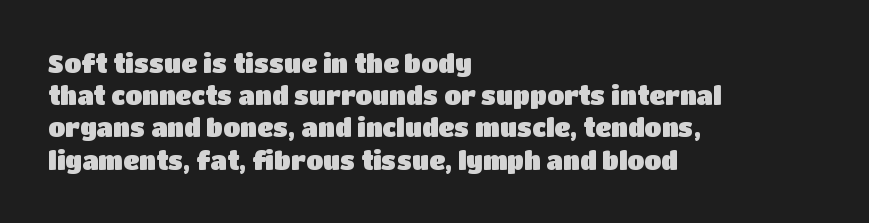
{"italic": "no", "underline": "no", "align": "left", "line_spacing": "normal", "line_spacing_ratio": 1.29, "letter_spacing": "normal", "letter_spacing_em": 0.0, "glyph_px": 25}
